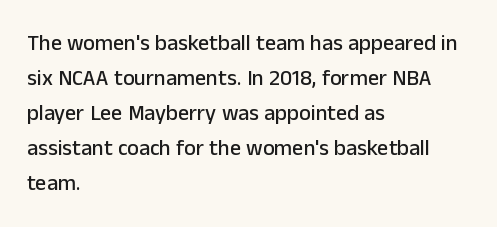
The vertical gap from one line to the next is medium. In terms of posture, this sample is upright. The ragged edge is on the right, which tells us the setting is flush left. Look at the tracking — it's just the regular setting, nothing added. Only glyphs here, with clear space below each row.
